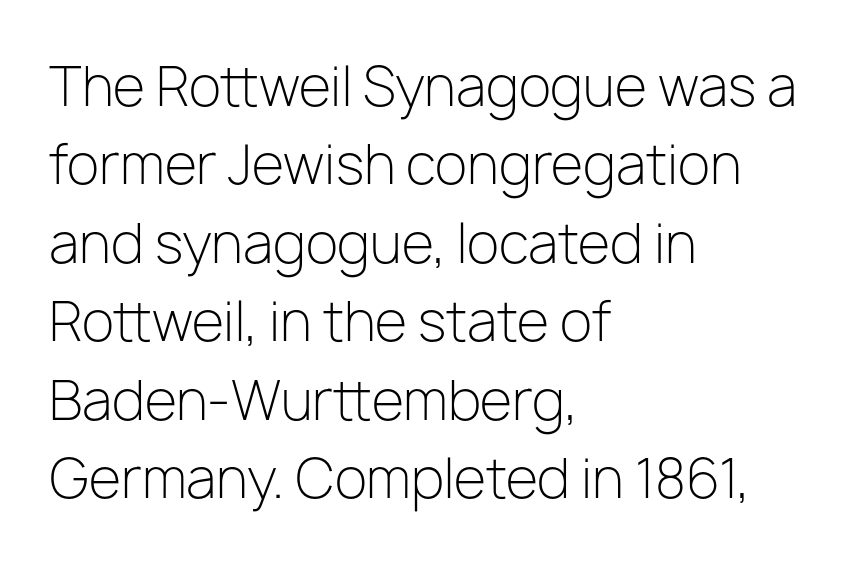
{"serif": "no", "italic": "no", "bold": "no", "weight": "light", "width": "normal", "stroke_contrast": "low", "x_height": "medium", "monospaced": "no", "underline": "no", "align": "left", "line_spacing": "normal", "line_spacing_ratio": 1.48, "letter_spacing": "normal", "letter_spacing_em": 0.0, "glyph_px": 53}
